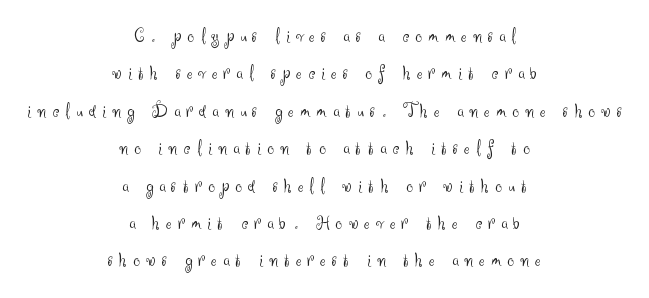
These lines have a slow, spaced-out rhythm from letter to letter. This rendering uses center alignment, leaving both contours irregular but symmetric. Notice how the stems are strictly vertical — no italics here. No chunkiness to these letters — they're not bold.
